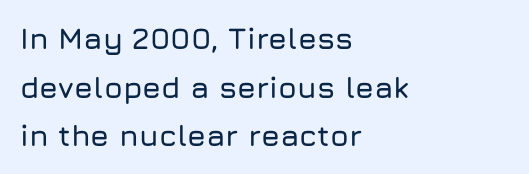
The image shows 30 px sans-serif type, upright; set left-aligned, normal line spacing (1.62x), normal letter spacing, not underlined; low stroke contrast and a medium x-height.
